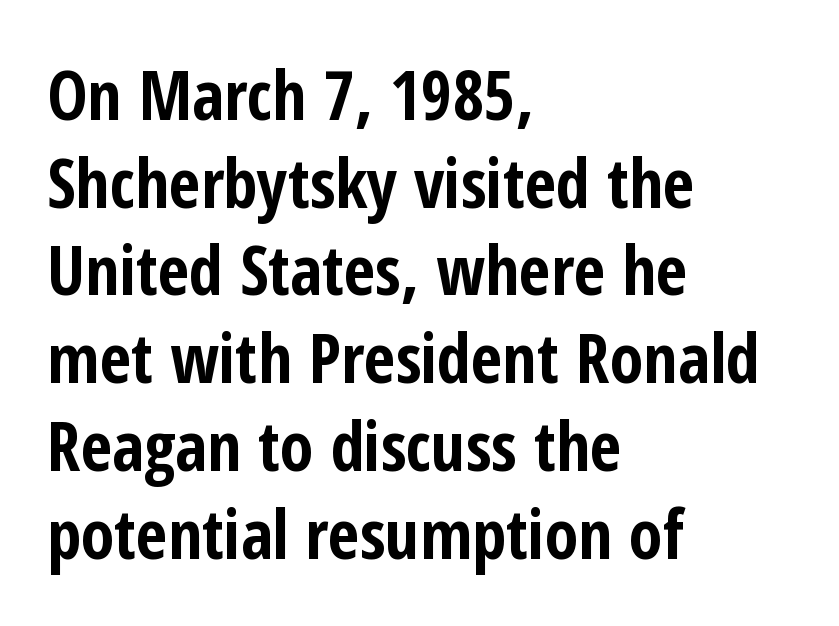
{"serif": "no", "italic": "no", "bold": "yes", "weight": "bold", "width": "condensed", "stroke_contrast": "low", "x_height": "medium", "monospaced": "no", "underline": "no", "align": "left", "line_spacing": "normal", "line_spacing_ratio": 1.29, "letter_spacing": "normal", "letter_spacing_em": 0.0, "glyph_px": 68}
